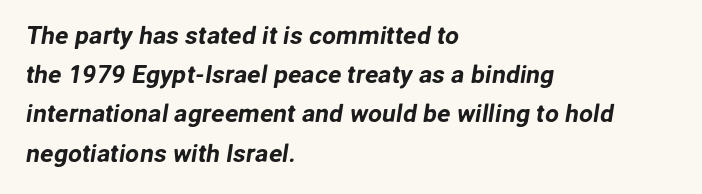
{"underline": "no", "align": "left", "line_spacing": "normal", "line_spacing_ratio": 1.57, "letter_spacing": "normal", "letter_spacing_em": 0.0, "glyph_px": 25}
